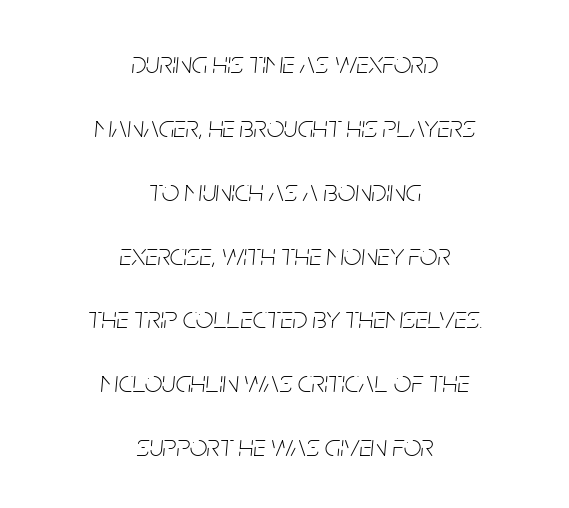
The image shows 31 px thin, condensed type, italic (leaning right); set centered, loose line spacing (2.06x), normal letter spacing, not underlined; low stroke contrast and a large x-height.
